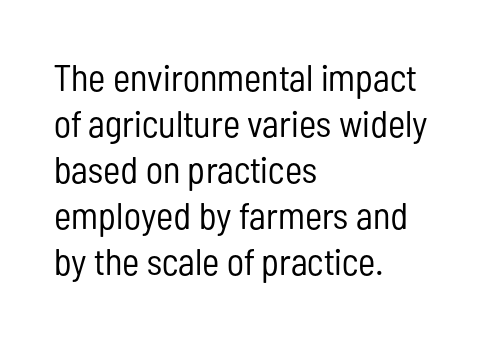
The image shows 37 px regular-weight, condensed sans-serif type, upright; set left-aligned, line spacing 1.24x, normal letter spacing, not underlined; low stroke contrast and a medium x-height.
